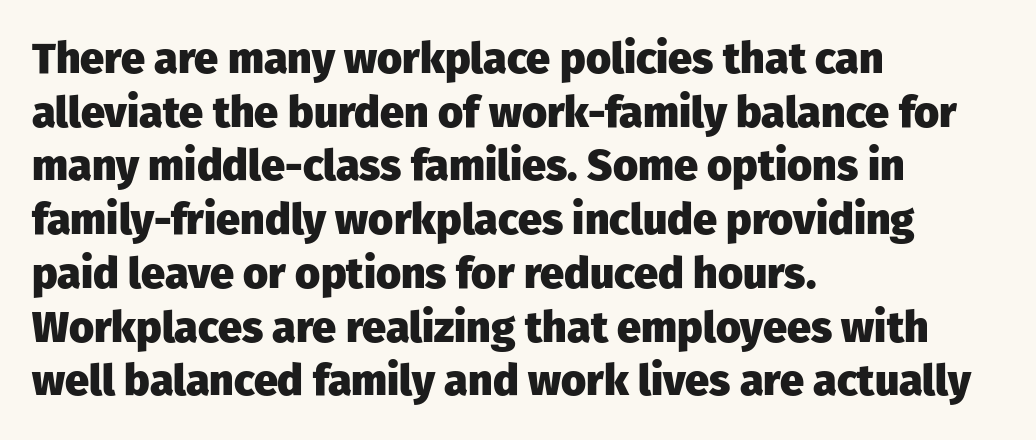
Q: Is the text bold? A: Yes.
Q: Is the text italic (slanted)? A: No, it is upright.
Q: Is the typeface a serif or a sans-serif typeface? A: Sans-serif.
Q: Is the text underlined? A: No.
Q: How is the paragraph aligned? A: Left-aligned.
Q: Is the spacing between letters normal or unusually wide? A: Normal.
Q: Is the spacing between lines tight, normal or loose? A: Normal.
Q: Width (condensed, normal, or wide)? A: Normal.
Q: Stroke contrast? A: Low.
Q: x-height? A: Medium.
Q: Monospaced? A: No.
